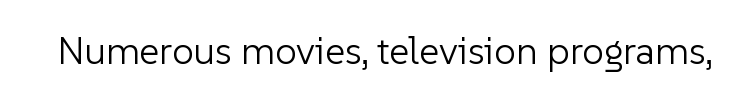
The letters advance in unequal steps, a hallmark of proportional type. Type style note: lacks serifs. Compared with typical body copy, the letter spacing here is the same. Heft: none added — not bold. Notice how the stems are strictly vertical — no italics here. Beneath every word, the page is bare.
